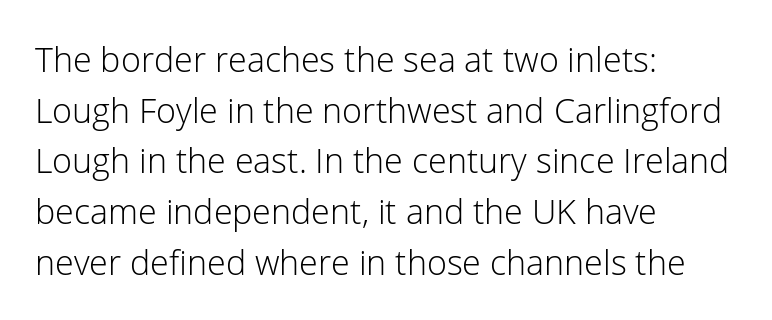
The lines sit at an ordinary, default distance from one another. The designer went with a sans here, leaving each stem footless. You could not count columns in this text — the font is proportionally spaced. The rendering anchors every line to the left-hand side. Tall strokes in this sample are plumb rather than angled.
